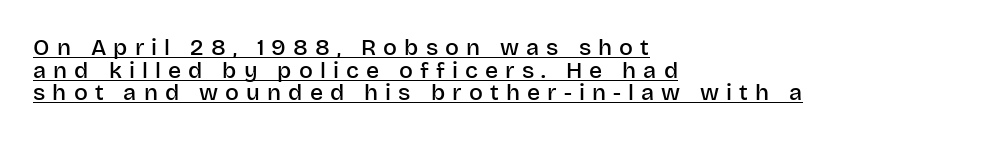
{"italic": "no", "bold": "semi", "underline": "yes", "align": "left", "line_spacing": "tight", "line_spacing_ratio": 0.98, "letter_spacing": "wide", "letter_spacing_em": 0.31, "glyph_px": 23}
